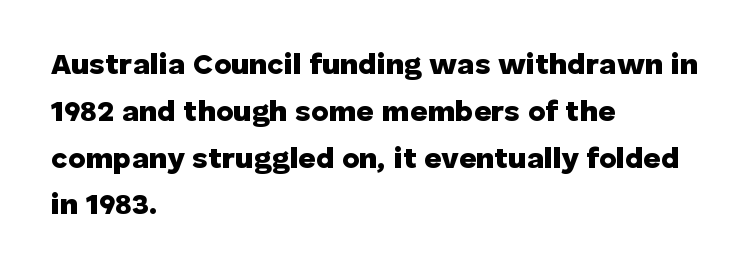
The image shows 30 px heavy sans-serif type, upright; set left-aligned, normal line spacing (1.56x), normal letter spacing, not underlined; low stroke contrast and a medium x-height.
